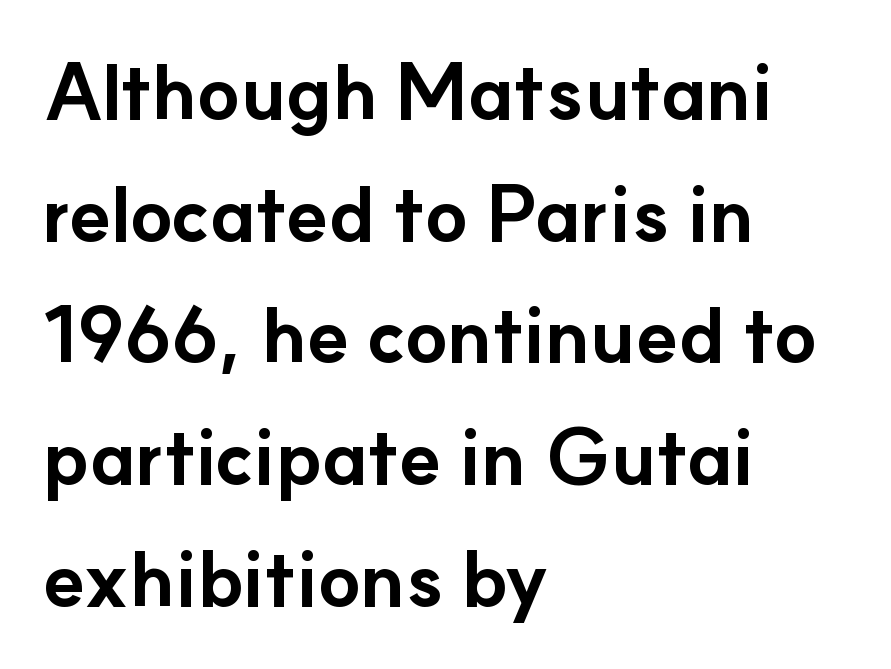
{"serif": "no", "italic": "no", "bold": "yes", "weight": "bold", "width": "normal", "stroke_contrast": "low", "x_height": "small", "monospaced": "no", "underline": "no", "align": "left", "line_spacing": "normal", "line_spacing_ratio": 1.58, "letter_spacing": "normal", "letter_spacing_em": 0.0, "glyph_px": 77}
